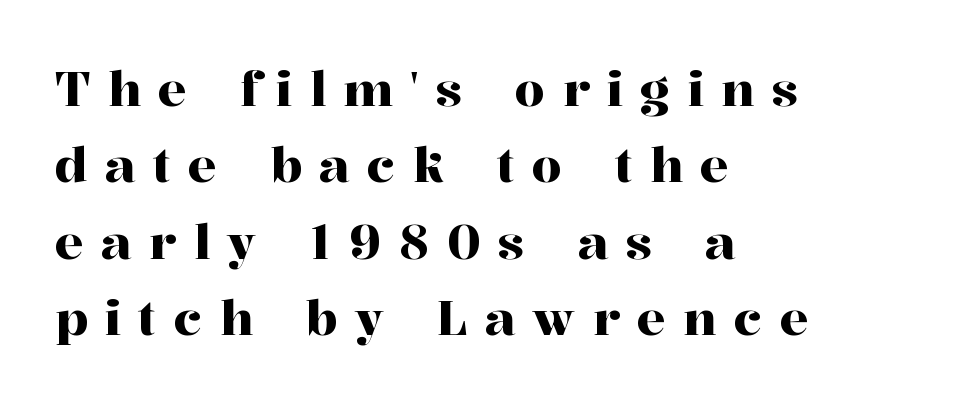
{"serif": "yes", "italic": "no", "width": "normal", "stroke_contrast": "high", "x_height": "medium", "monospaced": "no", "underline": "no", "align": "left", "line_spacing": "normal", "line_spacing_ratio": 1.59, "letter_spacing": "wide", "letter_spacing_em": 0.36, "glyph_px": 48}
